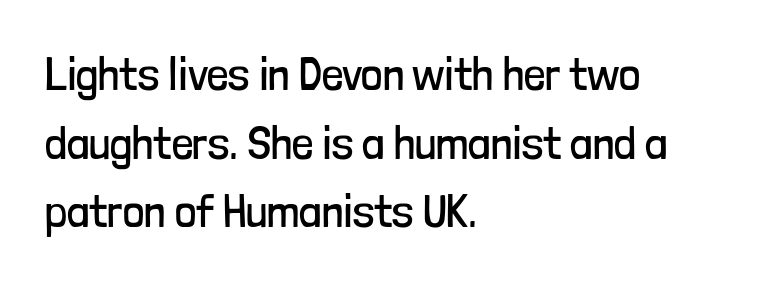
The image shows 47 px regular-weight, condensed sans-serif type, upright; set left-aligned, normal line spacing (1.46x), normal letter spacing, not underlined; low stroke contrast and a medium x-height.
